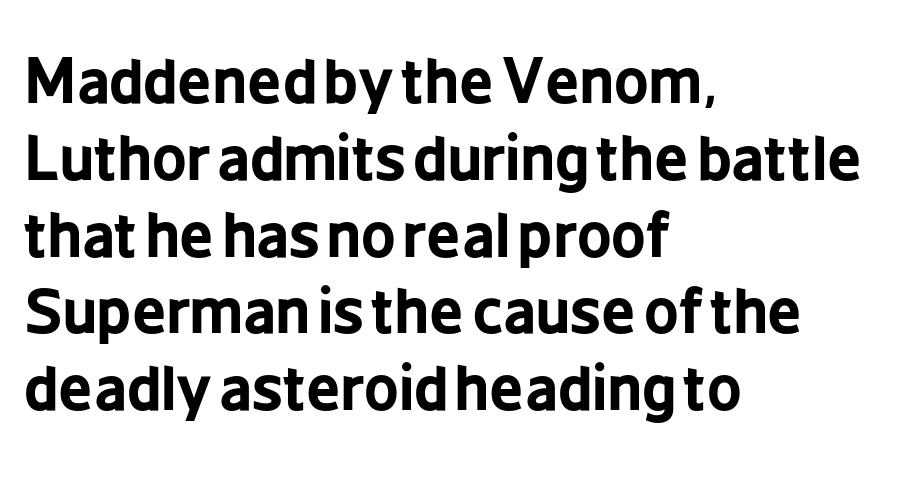
The image shows 60 px bold, condensed sans-serif type, upright; set left-aligned, normal line spacing (1.28x), normal letter spacing, not underlined; low stroke contrast and a medium x-height.
